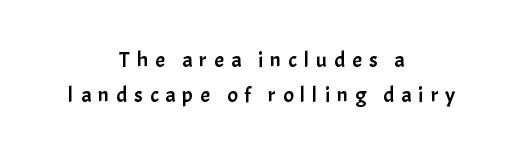
{"italic": "no", "underline": "no", "align": "center", "line_spacing": "normal", "line_spacing_ratio": 1.6, "letter_spacing": "wide", "letter_spacing_em": 0.31, "glyph_px": 22}
